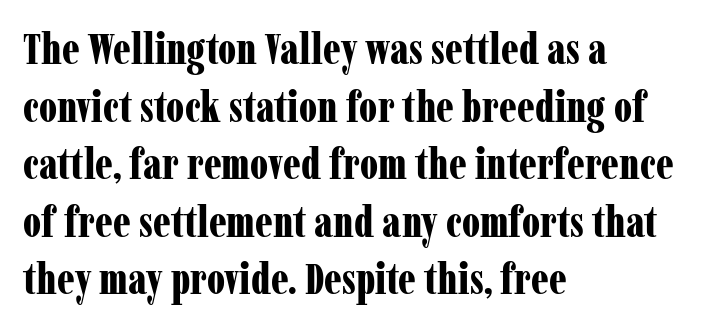
Notice how thick the strokes are: this is what a full bold looks like. In terms of posture, this sample is upright. Beneath every word, the page is bare. Line spacing here is normal. Is this a fixed-width face? No — the glyphs have proportional, varying widths.
